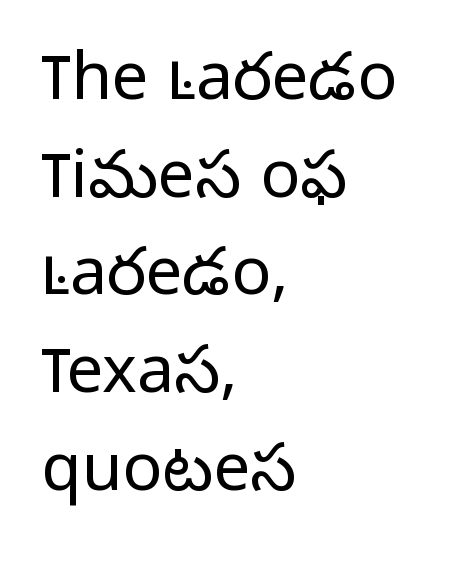
If you drew a line through each stem, it would be perfectly vertical. The face looks like a standard text weight, possibly lighter. Rows of type keep a routine distance in the vertical direction. A classic flush-left, rag-right setting is used for this passage. Nobody drew a line under any word here.
